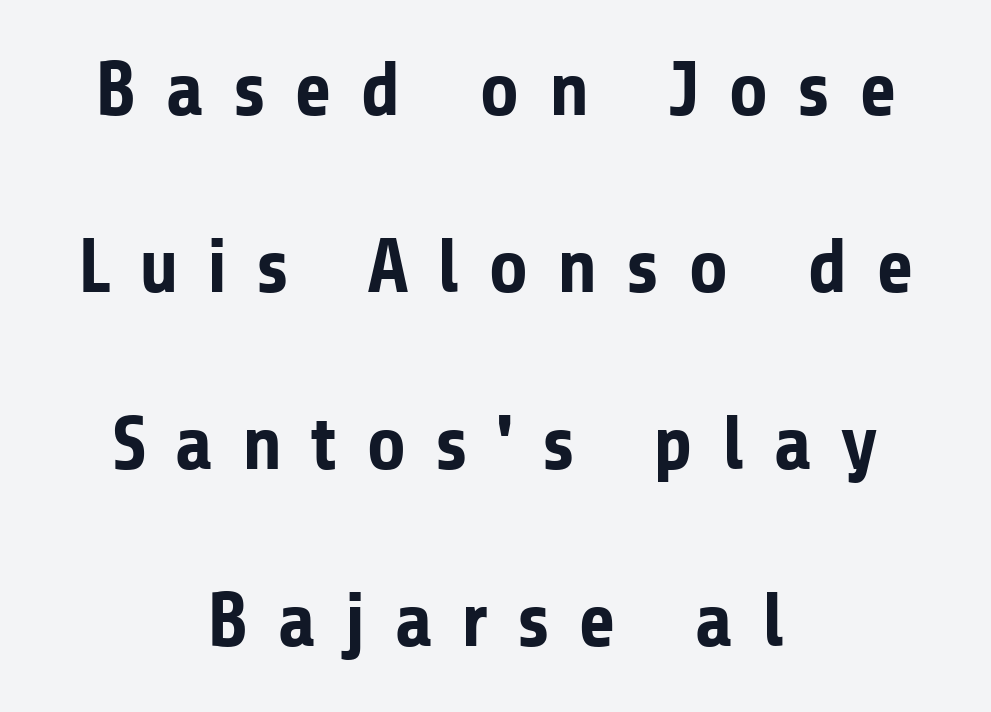
Underlining? Definitely not there. Compared with a flush-left layout, this one balances lines on the center instead. Leading: increased. This is heavy type, rendered in bold.
